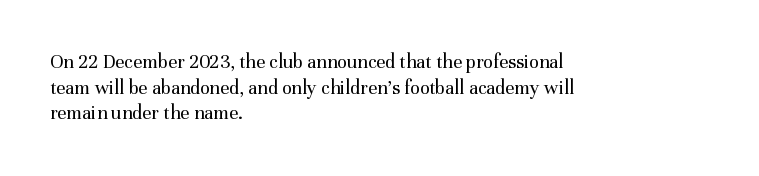
{"italic": "no", "bold": "no", "underline": "no", "align": "left", "line_spacing": "normal", "line_spacing_ratio": 1.28, "letter_spacing": "normal", "letter_spacing_em": 0.0, "glyph_px": 20}
